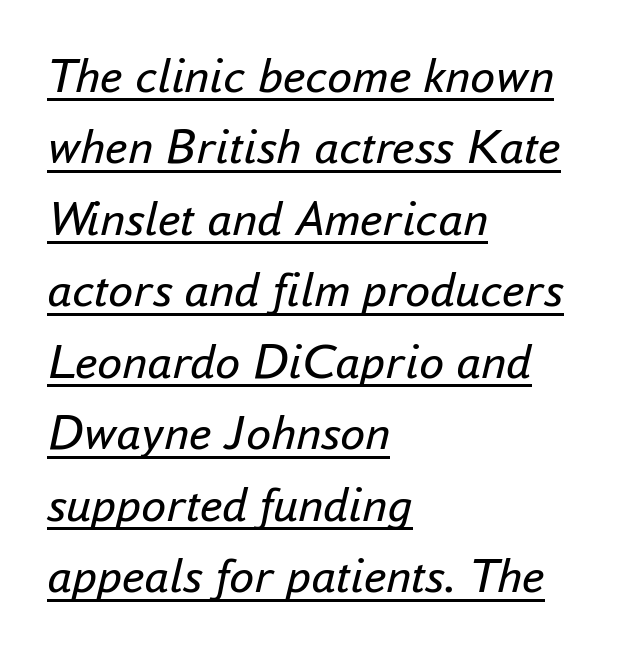
The image shows 50 px regular-weight type, italic (leaning right); set left-aligned, normal line spacing (1.43x), normal letter spacing, underlined; low stroke contrast and a small x-height.
